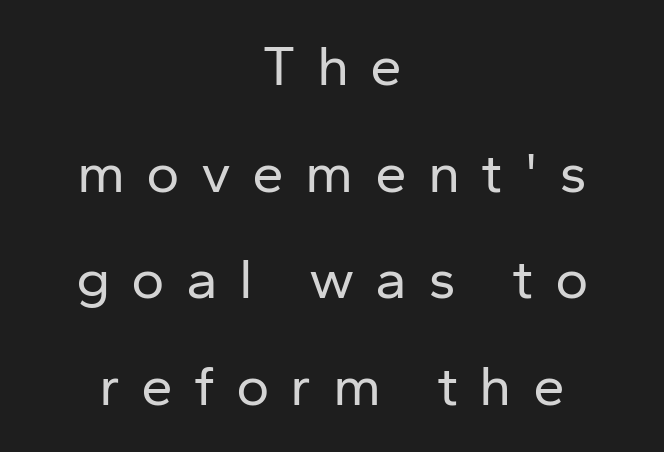
{"serif": "no", "italic": "no", "bold": "no", "weight": "regular", "width": "normal", "stroke_contrast": "low", "x_height": "medium", "monospaced": "no", "underline": "no", "align": "center", "line_spacing_ratio": 1.87, "letter_spacing": "wide", "letter_spacing_em": 0.37, "glyph_px": 57}
